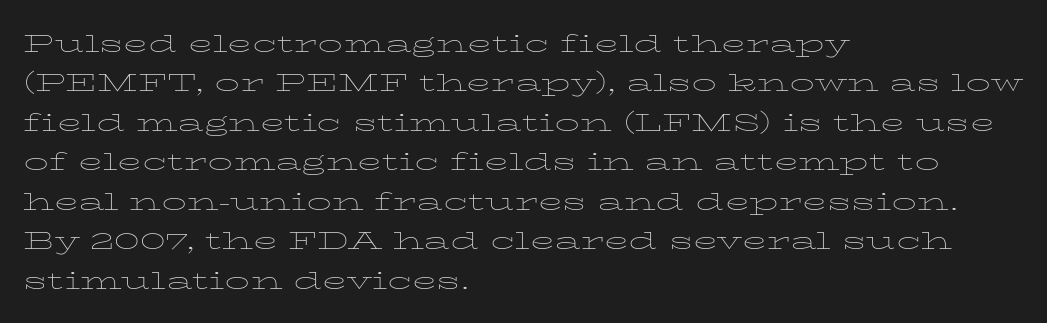
Q: Is the text bold? A: No.
Q: Is the text italic (slanted)? A: No, it is upright.
Q: Is the text underlined? A: No.
Q: How is the paragraph aligned? A: Left-aligned.
Q: Is the spacing between letters normal or unusually wide? A: Normal.
Q: Is the spacing between lines tight, normal or loose? A: Normal.
